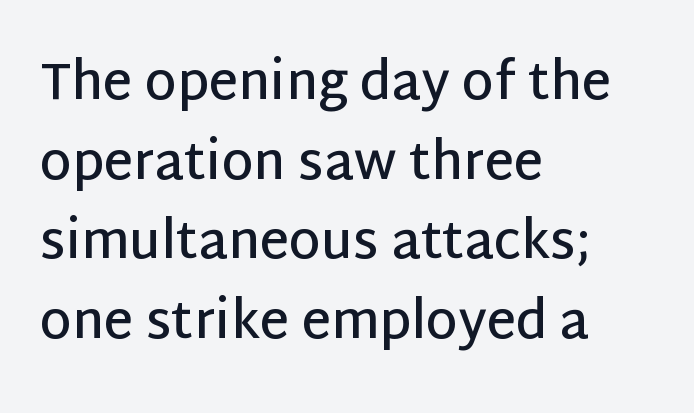
The image shows 51 px semibold sans-serif type, upright; set left-aligned, normal line spacing (1.56x), normal letter spacing, not underlined; low stroke contrast and a large x-height.
